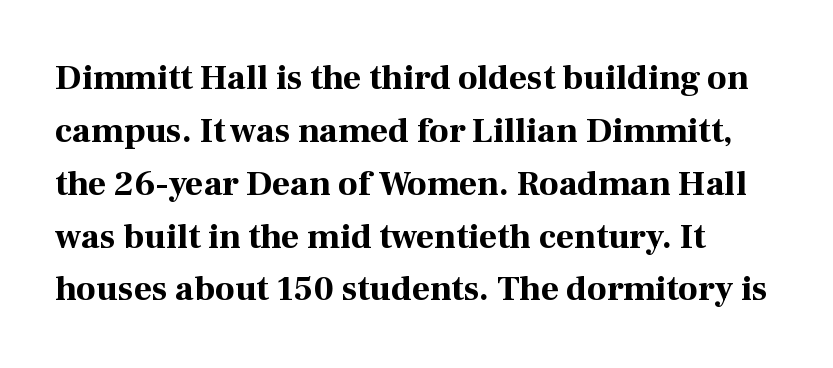
The image shows 35 px bold serif type, upright; set left-aligned, normal line spacing (1.51x), normal letter spacing, not underlined; high stroke contrast and a medium x-height.
